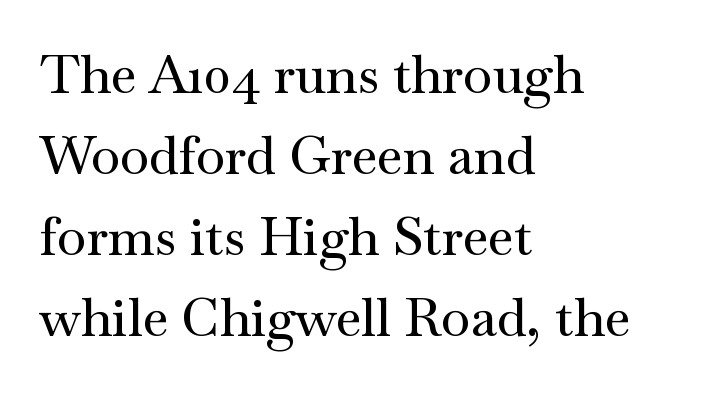
{"serif": "yes", "italic": "no", "width": "wide", "stroke_contrast": "medium", "x_height": "small", "monospaced": "no", "underline": "no", "align": "left", "line_spacing": "normal", "line_spacing_ratio": 1.53, "letter_spacing": "normal", "letter_spacing_em": 0.0, "glyph_px": 53}
